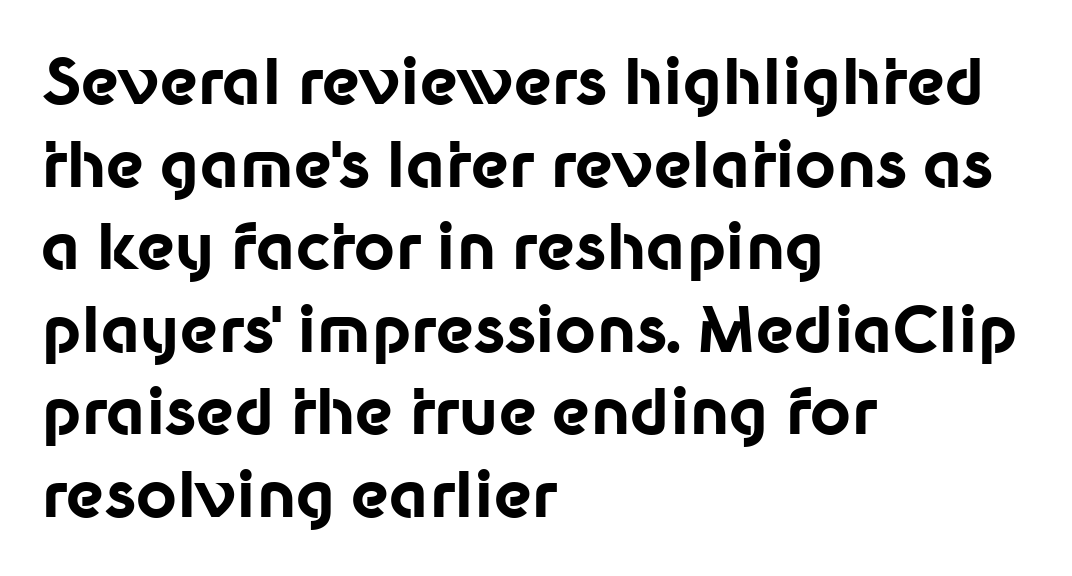
The image shows 63 px bold sans-serif type, upright; set left-aligned, normal line spacing (1.31x), normal letter spacing, not underlined; low stroke contrast and a medium x-height.
